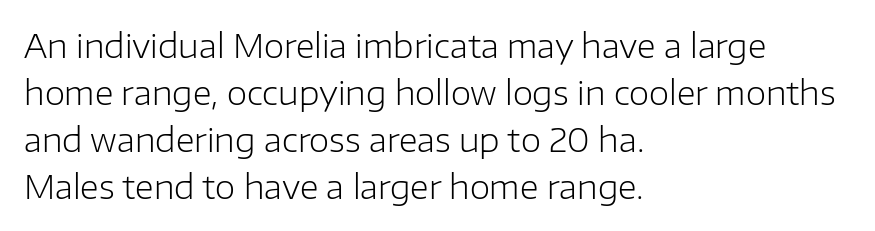
{"serif": "no", "italic": "no", "bold": "no", "weight": "light", "width": "normal", "stroke_contrast": "low", "x_height": "medium", "monospaced": "no", "underline": "no", "align": "left", "line_spacing": "normal", "line_spacing_ratio": 1.42, "letter_spacing": "normal", "letter_spacing_em": 0.0, "glyph_px": 33}
